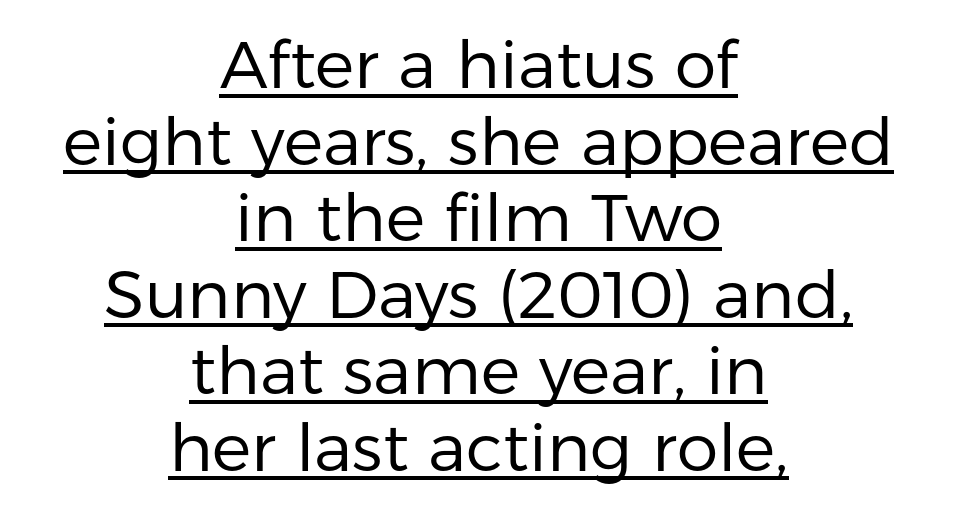
The image shows 66 px regular-weight sans-serif type, upright; set centered, line spacing 1.16x, normal letter spacing, underlined; low stroke contrast and a medium x-height.
